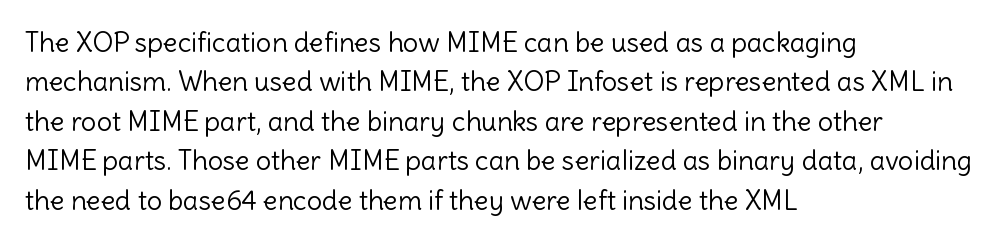
Q: Is the text bold? A: No.
Q: Is the text italic (slanted)? A: No, it is upright.
Q: Is the text underlined? A: No.
Q: How is the paragraph aligned? A: Left-aligned.
Q: Is the spacing between letters normal or unusually wide? A: Normal.
Q: Is the spacing between lines tight, normal or loose? A: Normal.
